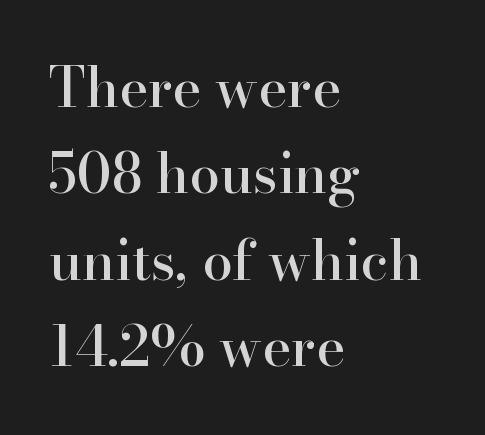
Has an underline been added? It has not. Each letter keeps its own natural width here, so spacing adapts to shape. Horizontal bands of white between lines are of average thickness. Is this a sans? No — the strokes have serifs. The lines in this sample share a left origin and differ only in where they stop.
